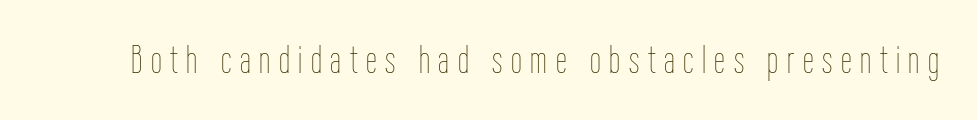
{"italic": "no", "bold": "no", "weight": "thin", "width": "condensed", "stroke_contrast": "low", "x_height": "medium", "monospaced": "no", "underline": "no", "letter_spacing": "wide", "letter_spacing_em": 0.22, "glyph_px": 39}
